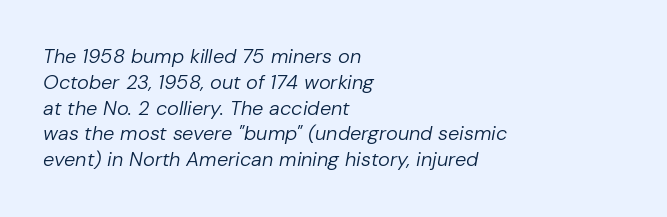
The image shows 20 px text type, italic (leaning right); set left-aligned, normal line spacing (1.29x), normal letter spacing, not underlined.
